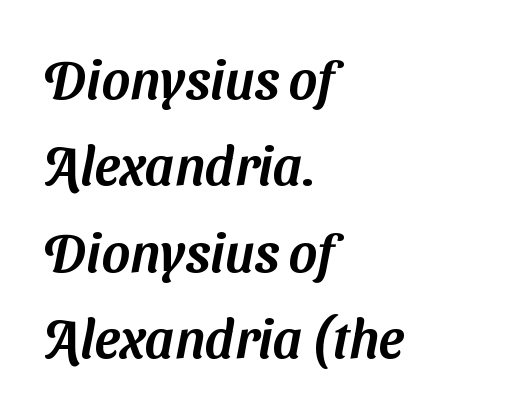
The image shows 54 px sans-serif type; set left-aligned, normal line spacing (1.6x), normal letter spacing, not underlined; medium stroke contrast and a medium x-height.
